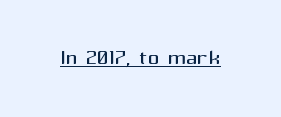
The image shows 28 px regular-weight sans-serif type, upright; set normal letter spacing, underlined; medium stroke contrast and a medium x-height.
